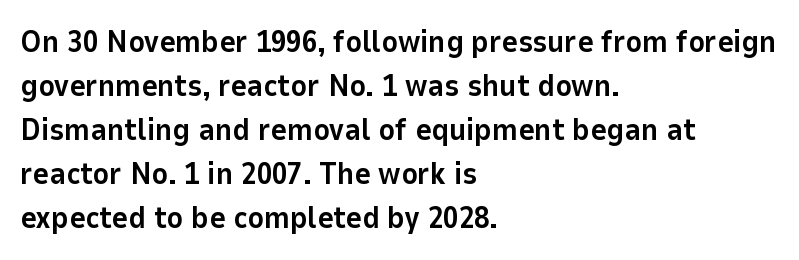
Q: Is the text bold? A: Yes.
Q: Is the text italic (slanted)? A: No, it is upright.
Q: Is the typeface a serif or a sans-serif typeface? A: Sans-serif.
Q: Is the text underlined? A: No.
Q: How is the paragraph aligned? A: Left-aligned.
Q: Is the spacing between letters normal or unusually wide? A: Normal.
Q: Is the spacing between lines tight, normal or loose? A: Normal.
Q: Width (condensed, normal, or wide)? A: Normal.
Q: Stroke contrast? A: Low.
Q: x-height? A: Medium.
Q: Monospaced? A: No.
